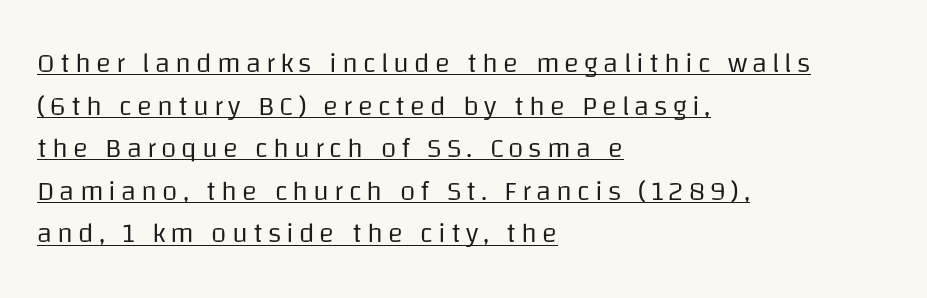
Q: Is the text bold? A: No.
Q: Is the text italic (slanted)? A: No, it is upright.
Q: Is the typeface a serif or a sans-serif typeface? A: Sans-serif.
Q: Is the text underlined? A: Yes.
Q: How is the paragraph aligned? A: Left-aligned.
Q: Is the spacing between lines tight, normal or loose? A: Normal.
Q: Width (condensed, normal, or wide)? A: Normal.
Q: Stroke contrast? A: Low.
Q: x-height? A: Large.
Q: Monospaced? A: No.
